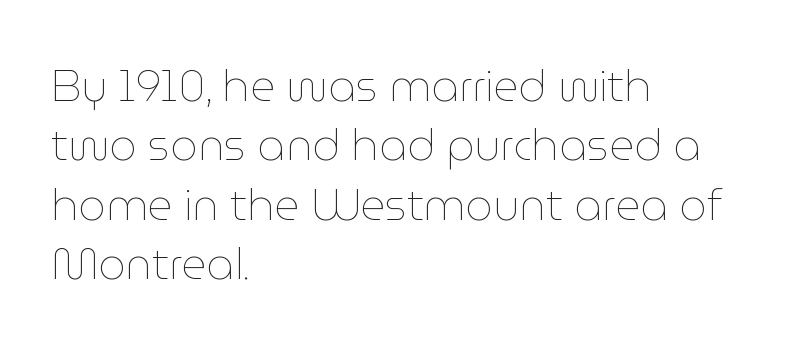
The image shows 43 px thin type, upright; set left-aligned, normal line spacing (1.38x), normal letter spacing, not underlined; low stroke contrast and a medium x-height.
